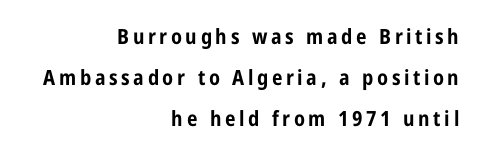
The image shows 21 px bold type, upright; set right-aligned, loose line spacing (1.96x), not underlined.
